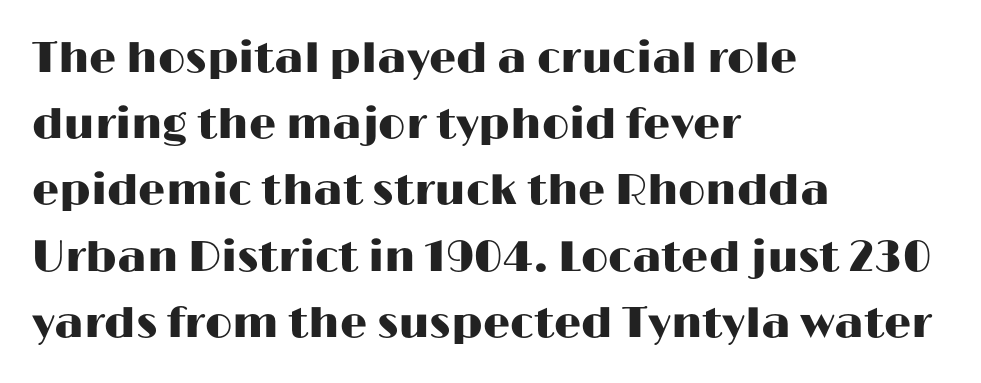
Q: Is the text italic (slanted)? A: No, it is upright.
Q: Is the typeface a serif or a sans-serif typeface? A: Sans-serif.
Q: Is the text underlined? A: No.
Q: How is the paragraph aligned? A: Left-aligned.
Q: Is the spacing between letters normal or unusually wide? A: Normal.
Q: Is the spacing between lines tight, normal or loose? A: Normal.
Q: Width (condensed, normal, or wide)? A: Wide.
Q: Stroke contrast? A: High.
Q: x-height? A: Medium.
Q: Monospaced? A: No.
